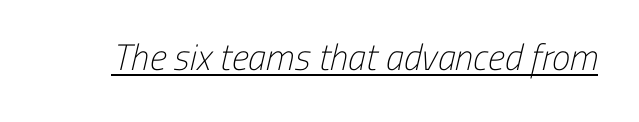
Q: Is the text bold? A: No.
Q: Is the typeface a serif or a sans-serif typeface? A: Sans-serif.
Q: Is the text underlined? A: Yes.
Q: Is the spacing between letters normal or unusually wide? A: Normal.
Q: Width (condensed, normal, or wide)? A: Condensed.
Q: Stroke contrast? A: Low.
Q: x-height? A: Medium.
Q: Monospaced? A: No.
